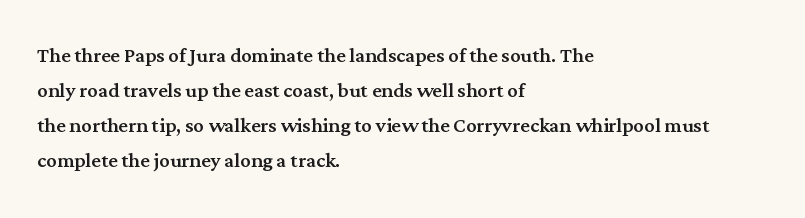
The image shows 26 px text type, upright; set left-aligned, normal line spacing (1.35x), normal letter spacing, not underlined.
